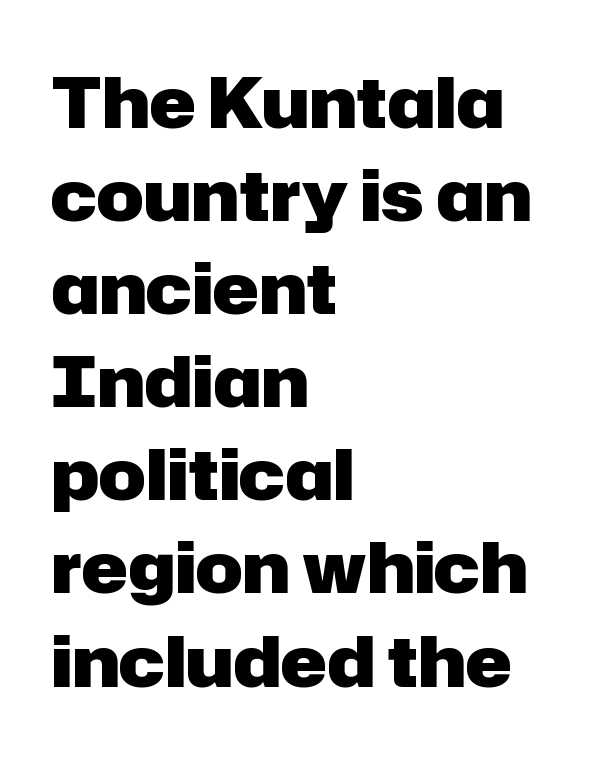
The paragraph shown leans on its left margin. Check the space under the baseline: it is left empty. This is heavy type, rendered in bold. Students, observe: this is what conventionally led text looks like. A typesetter would call this proportional, since set widths differ per character. A typesetter would call this zero additional tracking.
